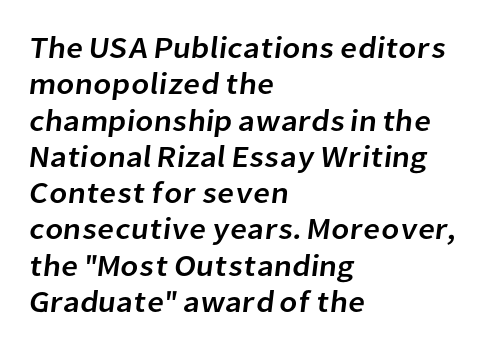
{"serif": "no", "width": "normal", "stroke_contrast": "low", "x_height": "medium", "monospaced": "no", "underline": "no", "align": "left", "line_spacing_ratio": 1.21, "letter_spacing": "normal", "letter_spacing_em": 0.0, "glyph_px": 30}
